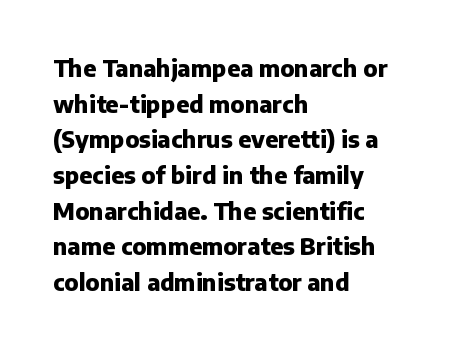
{"italic": "no", "bold": "yes", "underline": "no", "align": "left", "line_spacing": "normal", "line_spacing_ratio": 1.55, "letter_spacing": "normal", "letter_spacing_em": 0.0, "glyph_px": 23}
